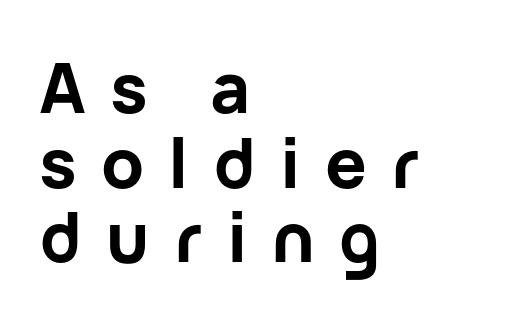
Here the designer chose a conventional face with non-uniform glyph widths. The words here are not underlined. Typesetter's note: full bold, strokes at maximum text heaviness. Horizontal alignment here is leftward, the default for most running prose. The font's upright variant was chosen for this text.
